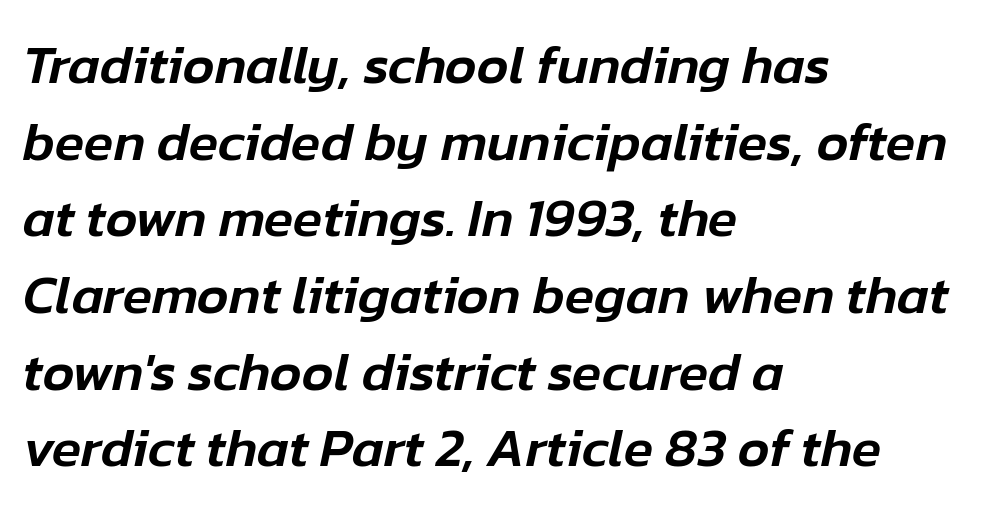
Is the block centered? No — it sits flush against the left margin. Is the letter spacing exaggerated? No — it looks like the ordinary default. In terms of posture, this sample is oblique. Does the leading feel generous? No, just average. The rendering uses natural spacing where letterforms have individual widths. This rendering features lettering with no underline.
